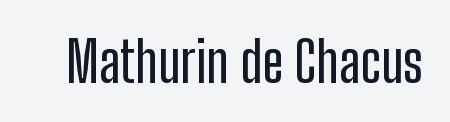
Q: Is the text italic (slanted)? A: No, it is upright.
Q: Is the typeface a serif or a sans-serif typeface? A: Sans-serif.
Q: Is the text underlined? A: No.
Q: Is the spacing between letters normal or unusually wide? A: Normal.
Q: Width (condensed, normal, or wide)? A: Condensed.
Q: Stroke contrast? A: Low.
Q: x-height? A: Medium.
Q: Monospaced? A: No.
